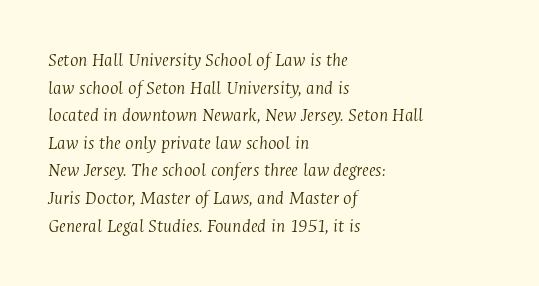
Underlining? Definitely not there. Is the type heavy? It reads as light-to-regular instead. Rendered with sloped, italic letterforms. The rendering keeps characters at their native spacing. Does the leading feel generous? No, just average.
